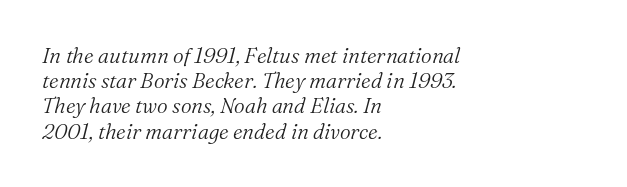
{"italic": "yes", "lean": "right", "slant_degrees": 16, "bold": "no", "underline": "no", "align": "left", "line_spacing_ratio": 1.2, "letter_spacing": "normal", "letter_spacing_em": 0.0, "glyph_px": 21}
